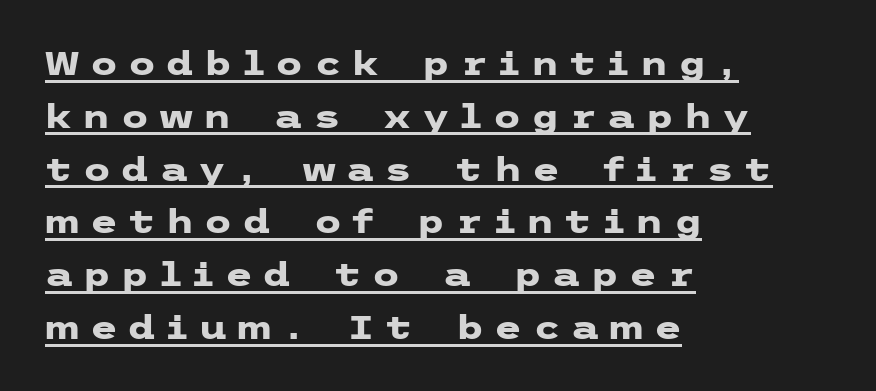
The image shows 32 px heavy, wide sans-serif type, upright; set left-aligned, normal line spacing (1.65x), unusually wide letter spacing (+0.32 em), underlined; low stroke contrast and a medium x-height.
